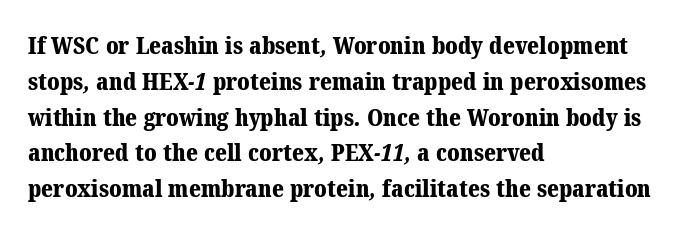
Q: Is the text bold? A: Yes.
Q: Is the text underlined? A: No.
Q: How is the paragraph aligned? A: Left-aligned.
Q: Is the spacing between letters normal or unusually wide? A: Normal.
Q: Is the spacing between lines tight, normal or loose? A: Normal.
